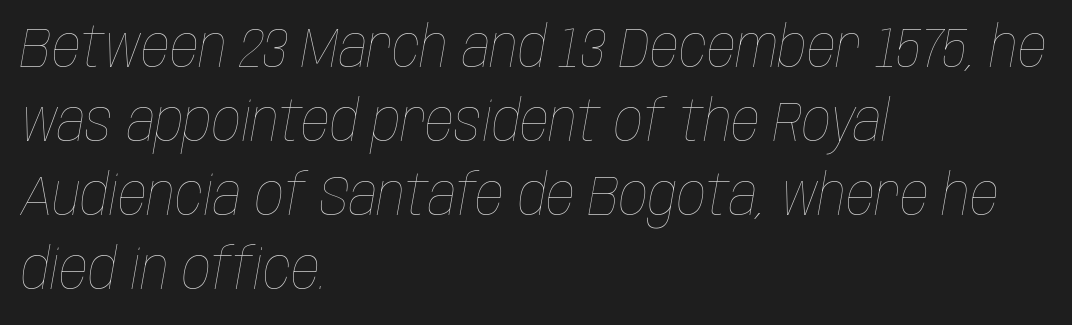
These lines are rendered in a variable-pitch font. This is not heavy type; no bold has been used. Unmarked baselines from the first word to the last. Compared with ordinary roman type, these characters are visibly tilted. How would I describe the line gaps? Plain and ordinary.
